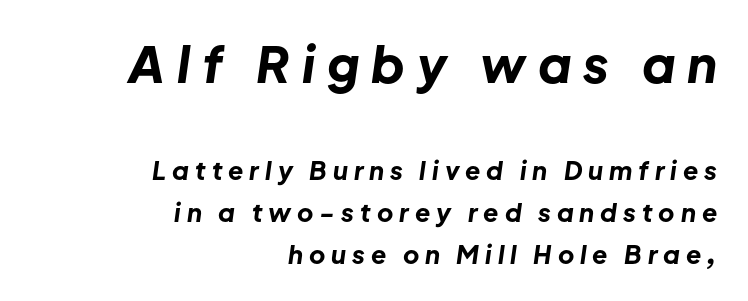
Q: Is the text bold? A: Yes.
Q: Is the text italic (slanted)? A: Yes, it leans right by about 8 degrees.
Q: Is the text underlined? A: No.
Q: How is the paragraph aligned? A: Right-aligned.
Q: Is the spacing between letters normal or unusually wide? A: Unusually wide.
Q: Is the spacing between lines tight, normal or loose? A: Normal.
Q: Which block of text is set in a larger size, the first (top) or the second (bottom)? A: The first (top) one.
Q: Width (condensed, normal, or wide)? A: Normal.
Q: Stroke contrast? A: Low.
Q: x-height? A: Medium.
Q: Monospaced? A: No.
